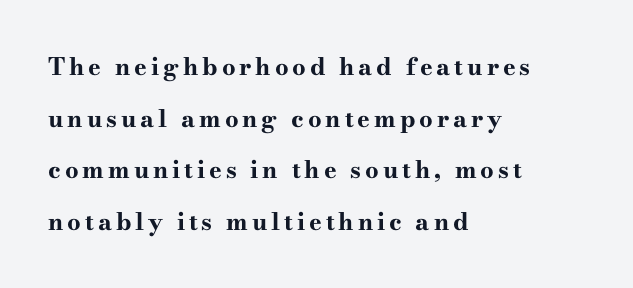
Notice the wide empty band between every row — that's loose leading. This is the regular roman posture of the typeface. Stroke thickness is high; the sample reads as a true bold. Check under the words: just untouched page. In CSS terms this would be text-align: left.
